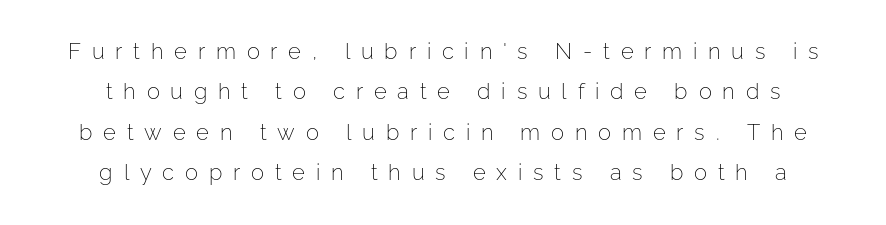
The image shows 22 px text type, upright; set centered, line spacing 1.84x, unusually wide letter spacing (+0.49 em), not underlined.
